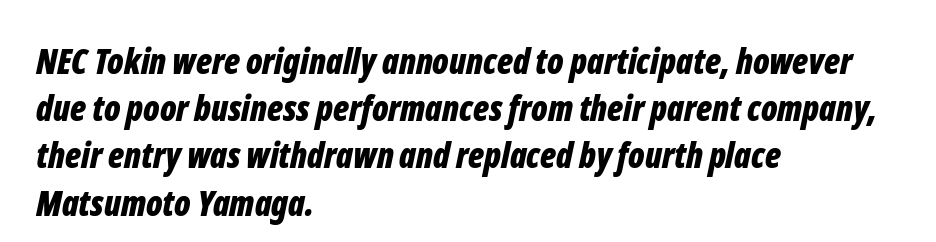
The image shows 35 px bold, condensed type, italic (leaning right); set left-aligned, normal line spacing (1.35x), normal letter spacing, not underlined; low stroke contrast and a medium x-height.
